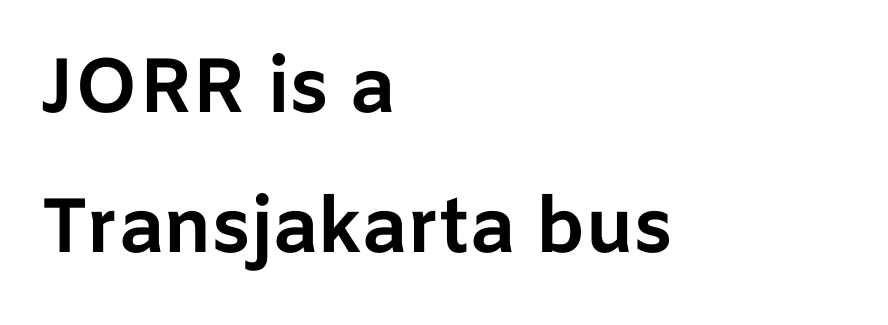
The rendering keeps characters at their native spacing. Each letter keeps its own natural width here, so spacing adapts to shape. Line starts are locked; line ends wander. The area under the type is left untouched. As a designer I'd log this as weight 700, bold.
